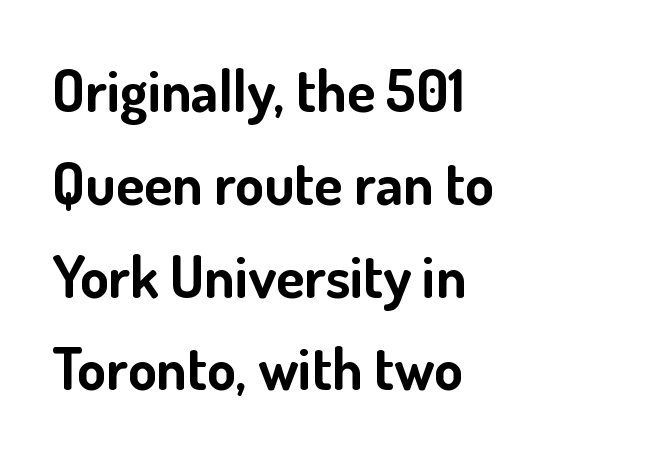
The image shows 58 px bold sans-serif type, upright; set left-aligned, normal line spacing (1.6x), normal letter spacing, not underlined; low stroke contrast and a small x-height.
